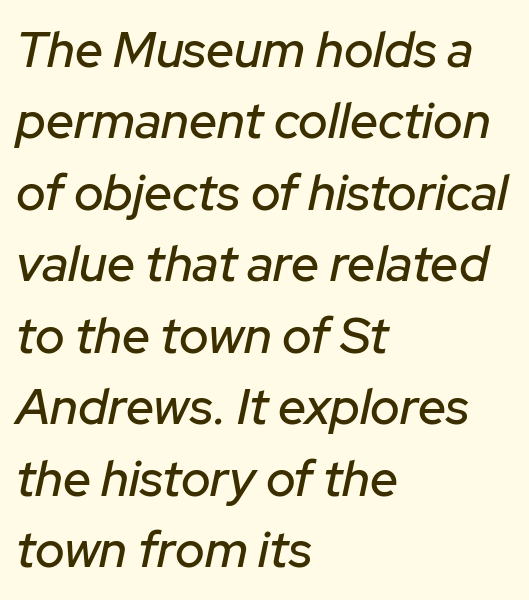
Q: Is the text italic (slanted)? A: Yes, it leans right by about 12 degrees.
Q: Is the text underlined? A: No.
Q: How is the paragraph aligned? A: Left-aligned.
Q: Is the spacing between letters normal or unusually wide? A: Normal.
Q: Is the spacing between lines tight, normal or loose? A: Normal.
Q: Width (condensed, normal, or wide)? A: Normal.
Q: Stroke contrast? A: Low.
Q: x-height? A: Medium.
Q: Monospaced? A: No.
